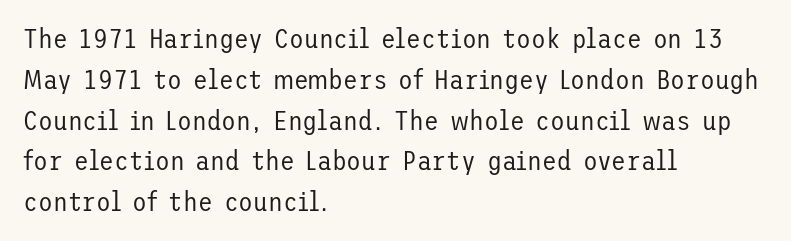
Q: Is the text bold? A: No.
Q: Is the text italic (slanted)? A: No, it is upright.
Q: Is the text underlined? A: No.
Q: How is the paragraph aligned? A: Left-aligned.
Q: Is the spacing between letters normal or unusually wide? A: Normal.
Q: Is the spacing between lines tight, normal or loose? A: Normal.
